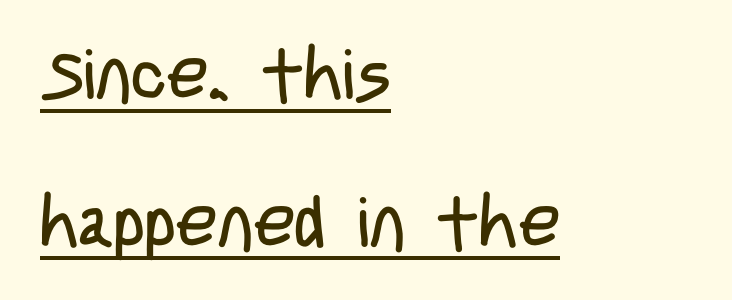
The image shows 71 px regular-weight, condensed sans-serif type, upright; set left-aligned, loose line spacing (2.08x), normal letter spacing, underlined; low stroke contrast and a large x-height.
